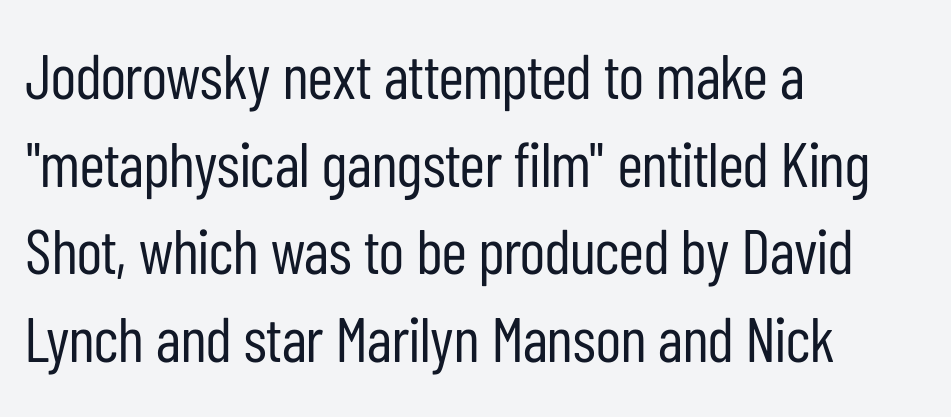
{"serif": "no", "italic": "no", "bold": "no", "weight": "regular", "width": "condensed", "stroke_contrast": "low", "x_height": "medium", "monospaced": "no", "underline": "no", "align": "left", "line_spacing": "normal", "line_spacing_ratio": 1.39, "letter_spacing": "normal", "letter_spacing_em": 0.0, "glyph_px": 63}
